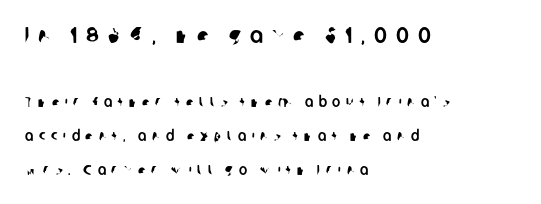
Q: Is the text underlined? A: No.
Q: How is the paragraph aligned? A: Left-aligned.
Q: Is the spacing between letters normal or unusually wide? A: Unusually wide.
Q: Is the spacing between lines tight, normal or loose? A: Loose.
Q: Which block of text is set in a larger size, the first (top) or the second (bottom)? A: The first (top) one.
